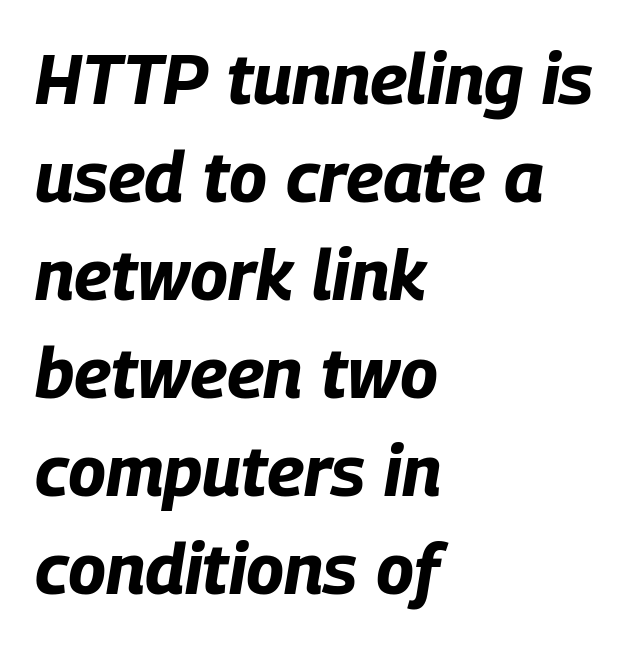
Q: Is the text bold? A: Yes.
Q: Is the text italic (slanted)? A: Yes, it leans right by about 9 degrees.
Q: Is the text underlined? A: No.
Q: How is the paragraph aligned? A: Left-aligned.
Q: Is the spacing between letters normal or unusually wide? A: Normal.
Q: Is the spacing between lines tight, normal or loose? A: Normal.
Q: Width (condensed, normal, or wide)? A: Condensed.
Q: Stroke contrast? A: Low.
Q: x-height? A: Large.
Q: Monospaced? A: No.
